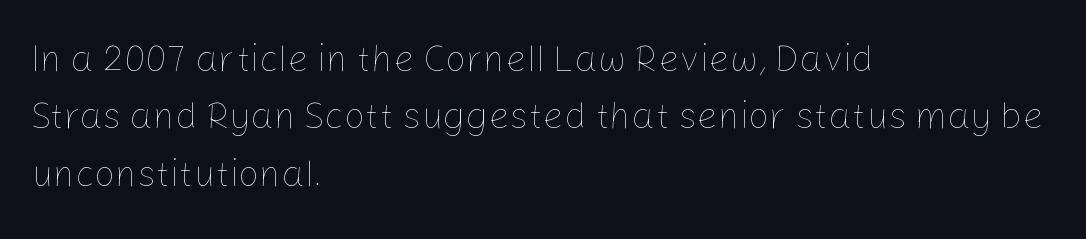
The image shows 37 px thin type, upright; set left-aligned, normal line spacing (1.55x), normal letter spacing, not underlined; low stroke contrast and a medium x-height.
